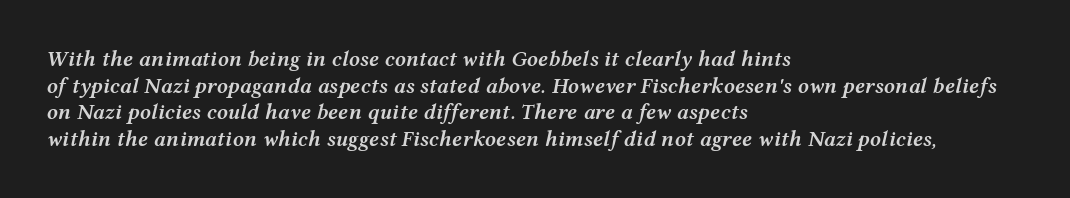
{"italic": "yes", "lean": "right", "slant_degrees": 12, "bold": "semi", "underline": "no", "align": "left", "line_spacing_ratio": 1.21, "letter_spacing": "normal", "letter_spacing_em": 0.0, "glyph_px": 22}
